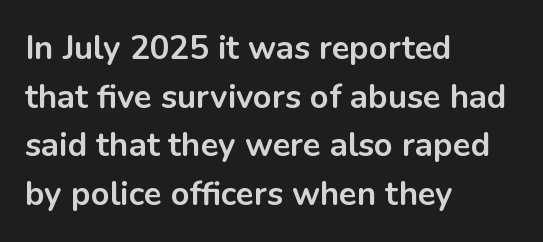
{"serif": "no", "italic": "no", "bold": "yes", "weight": "bold", "width": "normal", "stroke_contrast": "low", "x_height": "medium", "monospaced": "no", "underline": "no", "align": "left", "line_spacing": "normal", "line_spacing_ratio": 1.47, "letter_spacing": "normal", "letter_spacing_em": 0.0, "glyph_px": 33}
